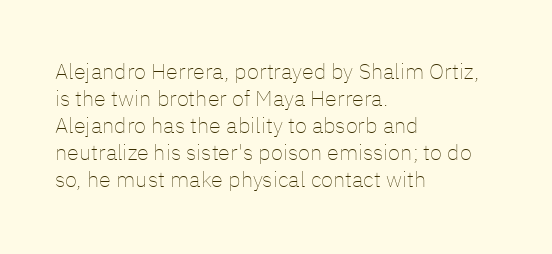
{"italic": "no", "bold": "no", "underline": "no", "align": "left", "line_spacing_ratio": 1.23, "letter_spacing": "normal", "letter_spacing_em": 0.0, "glyph_px": 22}
